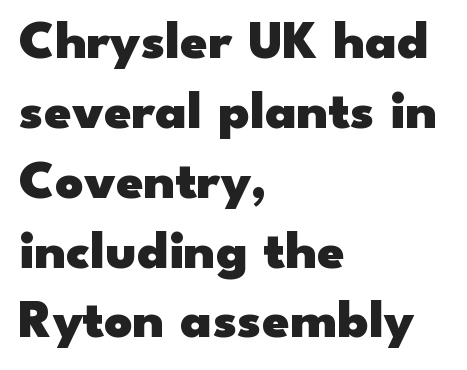
In terms of letterform style, serifs are entirely absent. Compared with an ordinary text face, these strokes are far heavier — a full bold. The letters sit at their default tracking, neither squeezed nor spread. The words here are not underlined.
